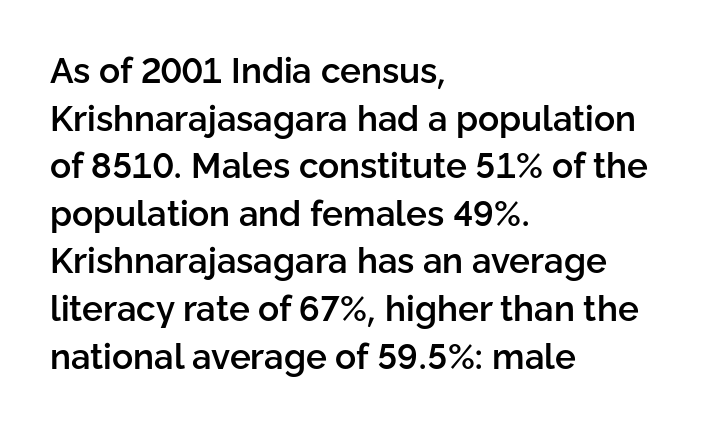
The image shows 35 px semibold sans-serif type, upright; set left-aligned, normal line spacing (1.36x), normal letter spacing, not underlined; low stroke contrast and a medium x-height.
